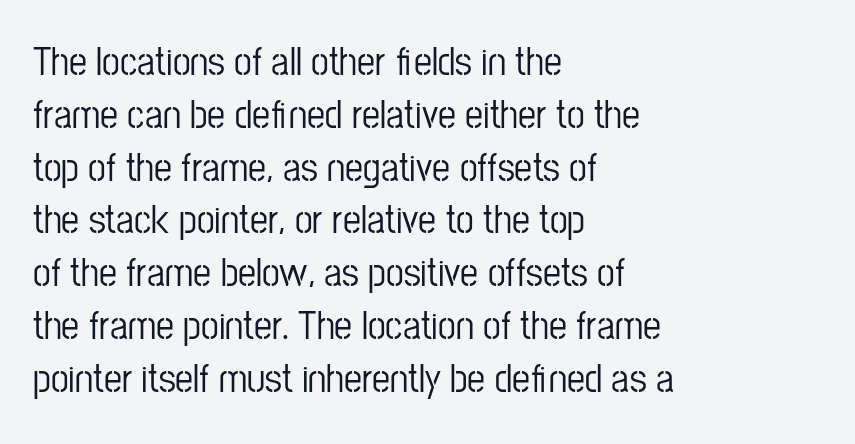
Q: Is the text italic (slanted)? A: No, it is upright.
Q: Is the typeface a serif or a sans-serif typeface? A: Sans-serif.
Q: Is the text underlined? A: No.
Q: How is the paragraph aligned? A: Left-aligned.
Q: Is the spacing between letters normal or unusually wide? A: Normal.
Q: Is the spacing between lines tight, normal or loose? A: Normal.
Q: Width (condensed, normal, or wide)? A: Condensed.
Q: Stroke contrast? A: Low.
Q: x-height? A: Medium.
Q: Monospaced? A: No.
